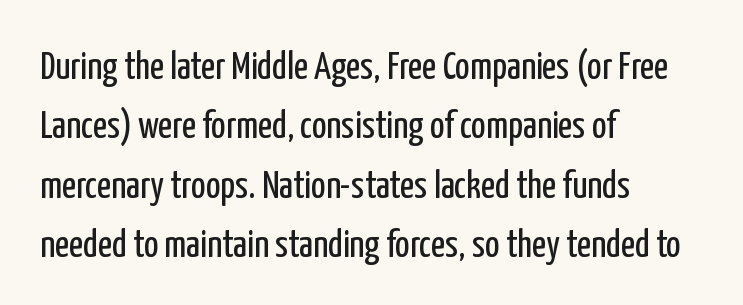
One glance says typical: line gaps are just what's usual. Regarding serifs, this sample does without them. Each line starts at the same left margin while the right side varies. The letters look calm and open, with moderate or lighter stems.
